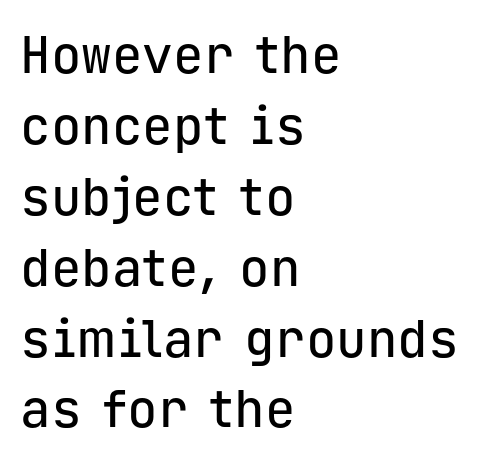
Q: Is the text italic (slanted)? A: No, it is upright.
Q: Is the typeface a serif or a sans-serif typeface? A: Sans-serif.
Q: Is the text underlined? A: No.
Q: How is the paragraph aligned? A: Left-aligned.
Q: Is the spacing between letters normal or unusually wide? A: Normal.
Q: Is the spacing between lines tight, normal or loose? A: Normal.
Q: Width (condensed, normal, or wide)? A: Normal.
Q: Stroke contrast? A: Low.
Q: x-height? A: Medium.
Q: Monospaced? A: Yes.
